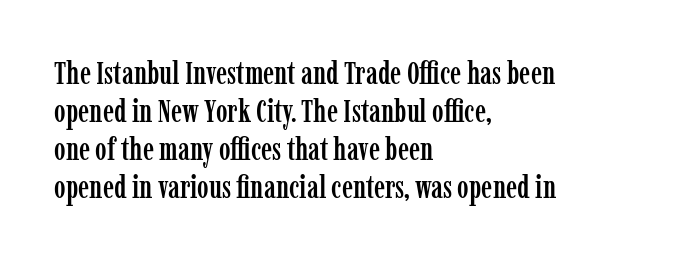
{"serif": "yes", "italic": "no", "width": "condensed", "stroke_contrast": "low", "x_height": "medium", "monospaced": "no", "underline": "no", "align": "left", "line_spacing_ratio": 1.23, "letter_spacing": "normal", "letter_spacing_em": 0.0, "glyph_px": 31}
